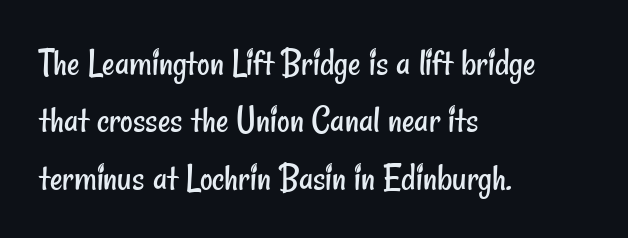
Is the block centered? No — it sits flush against the left margin. Vertical spacing — default. Bare-footed words on every line. Characters follow at the spacing the type designer built in. The typesetting does not lean heavy: it is not bold. Note the varied advance widths — an 'i' is clearly narrower than an 'm'.
